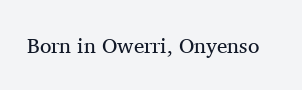
The image shows 21 px text type, upright; set normal letter spacing, not underlined.
